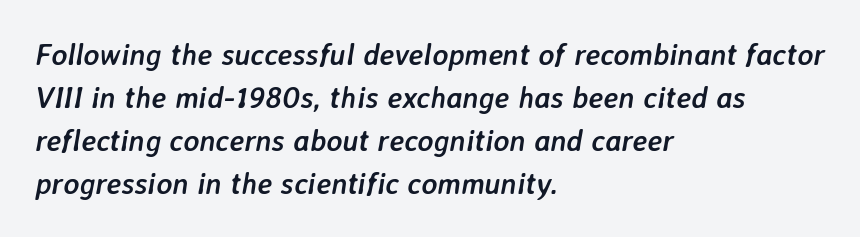
Q: Is the text bold? A: Yes.
Q: Is the text italic (slanted)? A: Yes, it leans right by about 7 degrees.
Q: Is the text underlined? A: No.
Q: How is the paragraph aligned? A: Left-aligned.
Q: Is the spacing between letters normal or unusually wide? A: Normal.
Q: Is the spacing between lines tight, normal or loose? A: Normal.
Q: Width (condensed, normal, or wide)? A: Normal.
Q: Stroke contrast? A: Low.
Q: x-height? A: Medium.
Q: Monospaced? A: No.
